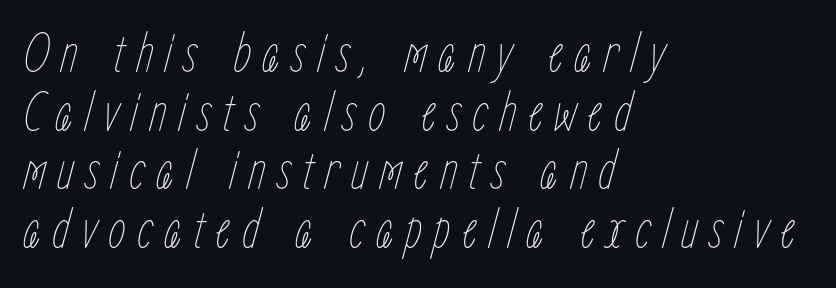
Q: Is the text bold? A: No.
Q: Is the text italic (slanted)? A: Yes, it leans right by about 15 degrees.
Q: Is the text underlined? A: No.
Q: How is the paragraph aligned? A: Left-aligned.
Q: Is the spacing between lines tight, normal or loose? A: Tight.
Q: Width (condensed, normal, or wide)? A: Condensed.
Q: Stroke contrast? A: Low.
Q: x-height? A: Medium.
Q: Monospaced? A: No.
